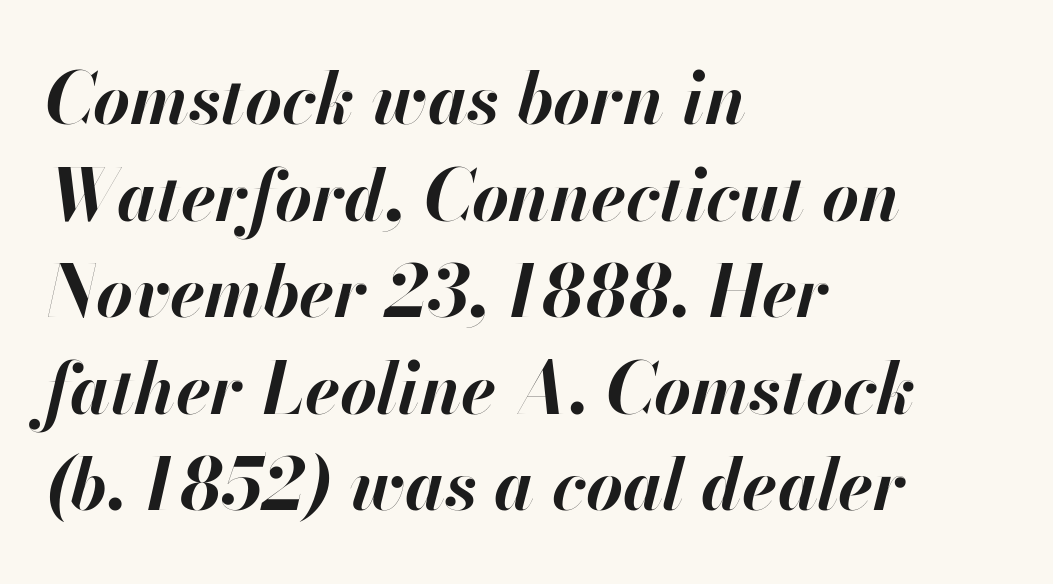
The image shows 71 px bold type, italic (leaning right); set left-aligned, normal line spacing (1.36x), normal letter spacing, not underlined; high stroke contrast and a small x-height.
